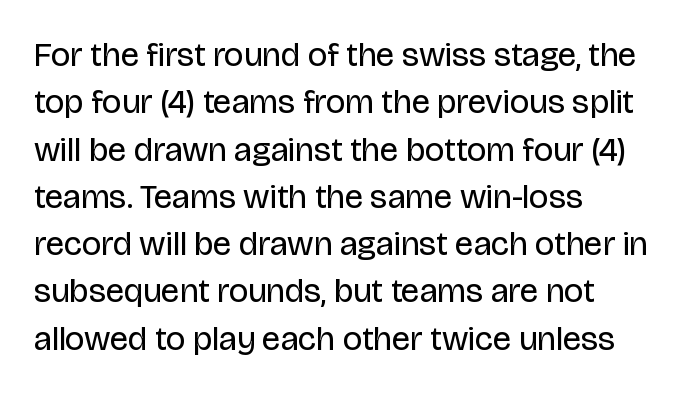
{"serif": "no", "italic": "no", "bold": "no", "weight": "regular", "width": "normal", "stroke_contrast": "low", "x_height": "large", "monospaced": "no", "underline": "no", "align": "left", "line_spacing": "normal", "line_spacing_ratio": 1.39, "letter_spacing": "normal", "letter_spacing_em": 0.0, "glyph_px": 34}
